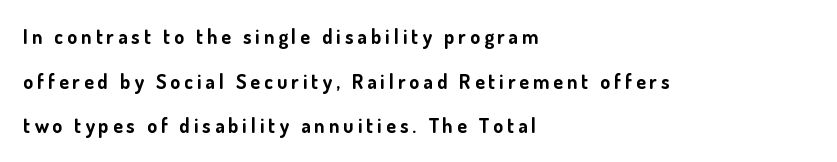
{"italic": "no", "bold": "yes", "underline": "no", "align": "left", "line_spacing": "loose", "line_spacing_ratio": 2.23, "letter_spacing": "wide", "letter_spacing_em": 0.2, "glyph_px": 20}
